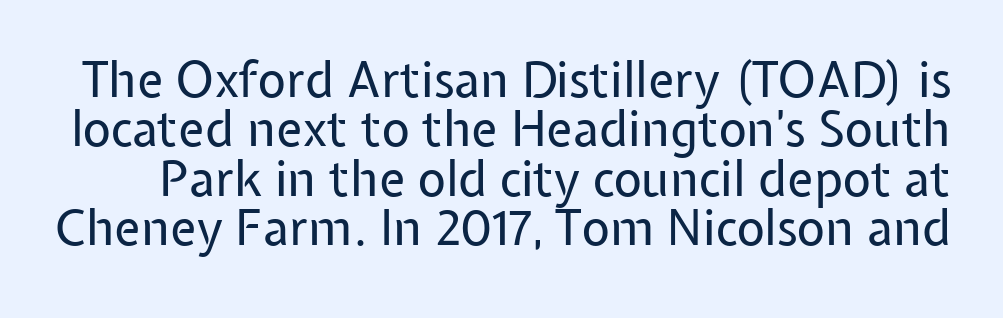
The image shows 49 px regular-weight sans-serif type, upright; set tight line spacing (1.01x), normal letter spacing, not underlined; low stroke contrast and a medium x-height.
